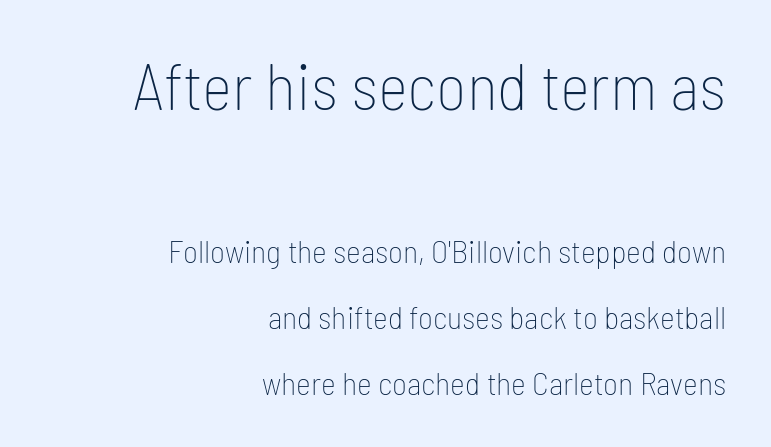
There is no visible air inserted between adjacent glyphs. The lettering stays uniformly vertical, giving the passage a roman look. In terms of letterform style, serifs are entirely absent. These two chunks differ in scale, with the top chunk taking the larger measure.
